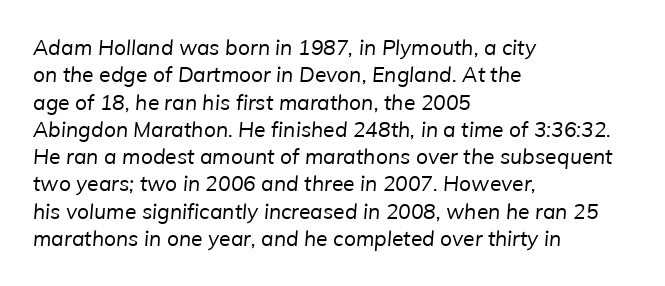
Is there much room between lines? A standard amount, neither cramped nor airy. You could call the tracking neutral — neither tight nor loose. The typesetter chose a ragged-right arrangement here. Only glyphs here, with clear space below each row. The weight would be labelled regular, book, light, or lighter still.
